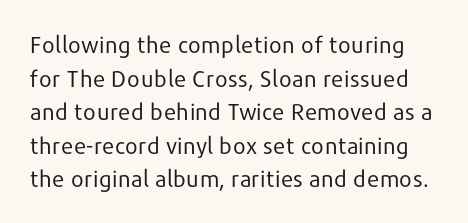
Q: Is the text bold? A: No.
Q: Is the text italic (slanted)? A: No, it is upright.
Q: Is the text underlined? A: No.
Q: Is the spacing between letters normal or unusually wide? A: Normal.
Q: Is the spacing between lines tight, normal or loose? A: Normal.
